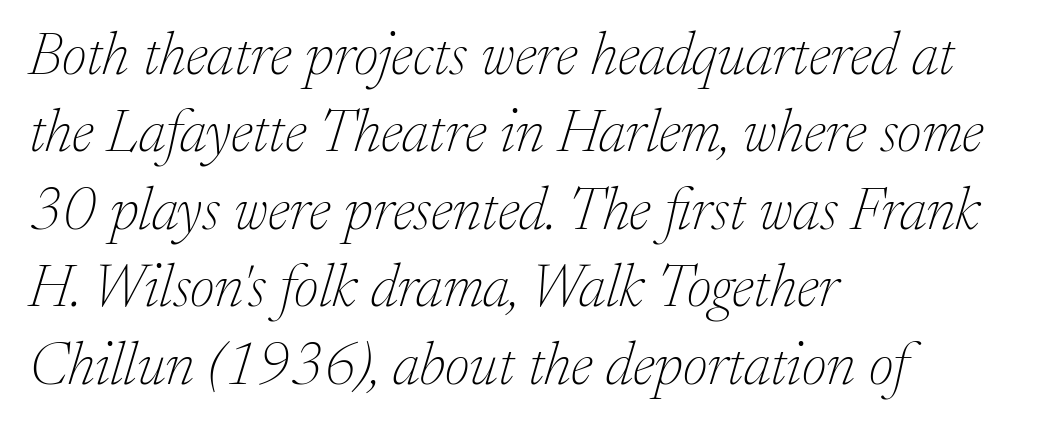
Q: Is the text bold? A: No.
Q: Is the text italic (slanted)? A: Yes, it leans right by about 17 degrees.
Q: Is the typeface a serif or a sans-serif typeface? A: Serif.
Q: Is the text underlined? A: No.
Q: How is the paragraph aligned? A: Left-aligned.
Q: Is the spacing between letters normal or unusually wide? A: Normal.
Q: Is the spacing between lines tight, normal or loose? A: Normal.
Q: Width (condensed, normal, or wide)? A: Normal.
Q: Stroke contrast? A: Low.
Q: x-height? A: Medium.
Q: Monospaced? A: No.
